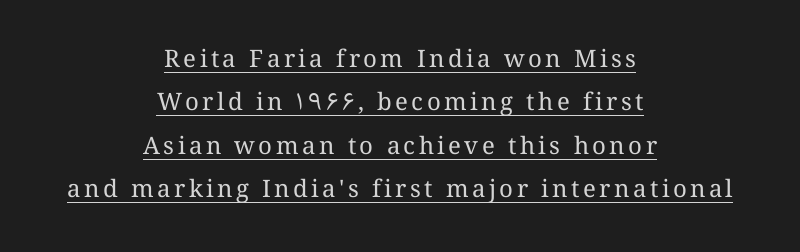
Q: Is the text bold? A: No.
Q: Is the text italic (slanted)? A: No, it is upright.
Q: Is the text underlined? A: Yes.
Q: How is the paragraph aligned? A: Centered.
